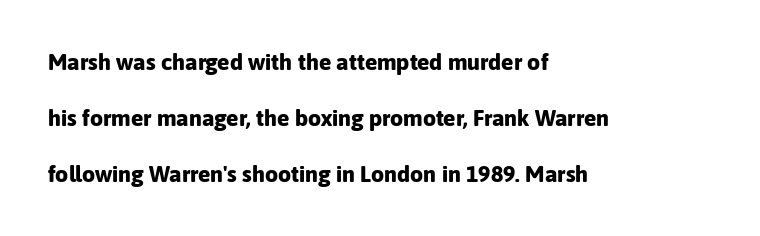
The letters sit at their default tracking, neither squeezed nor spread. Quick note: not italic, upright. Notice how the passage keeps a crisp vertical edge on the left only. The passage shown stacks its lines with a broad gap. The space directly below the letters is spotless.
